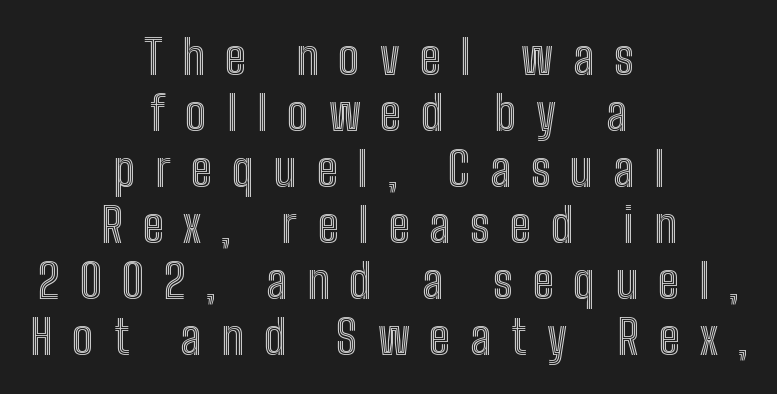
Proportional: the letters do not fall into vertical columns. Decoration check: the copy has no underline. Students, note that the glyphs here are deliberately spaced far apart. The rag falls on both sides of this text block equally.
